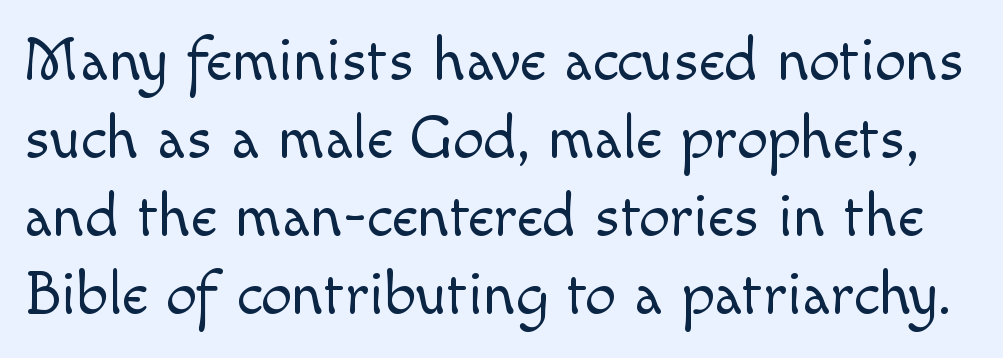
{"serif": "no", "italic": "no", "bold": "no", "weight": "light", "width": "normal", "x_height": "small", "monospaced": "no", "underline": "no", "line_spacing": "normal", "line_spacing_ratio": 1.26, "letter_spacing": "normal", "letter_spacing_em": 0.0, "glyph_px": 62}
